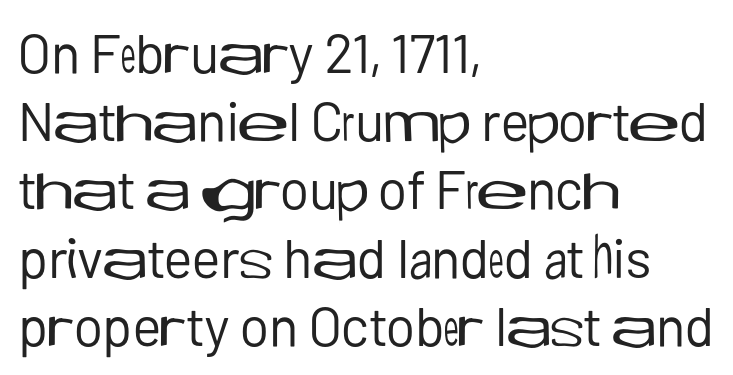
Character widths vary here, with narrow letters taking less room than wide ones. Stroke terminals: plain, sans-serif. Do the letters lean? They stand straight. Line starts are locked; line ends wander.
